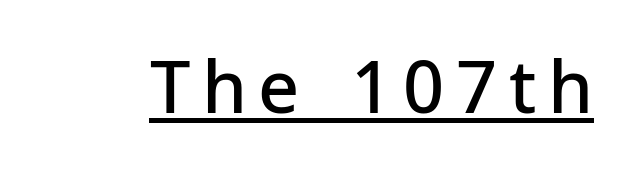
Caption: lettering with a line underneath. This sample uses an upright cut, with every glyph sitting square on the baseline. Typographic density is moderately raised because the face is semibold. Spacing verdict: proportional, widths tailored to each character.
